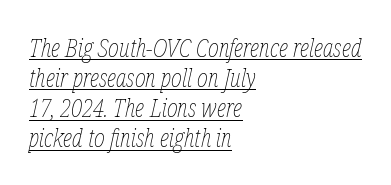
{"italic": "yes", "lean": "right", "slant_degrees": 12, "bold": "no", "underline": "yes", "align": "left", "line_spacing_ratio": 1.16, "letter_spacing": "normal", "letter_spacing_em": 0.0, "glyph_px": 26}
